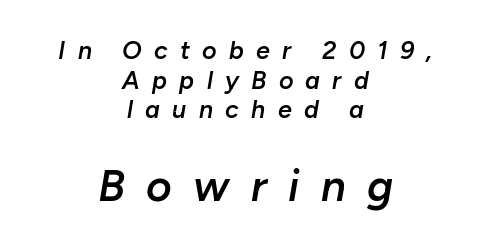
The image shows 44 px semibold type, italic (leaning right); set centered, line spacing 1.19x, unusually wide letter spacing (+0.49 em), not underlined; the second (bottom) block is 1.76x larger; low stroke contrast and a medium x-height.
